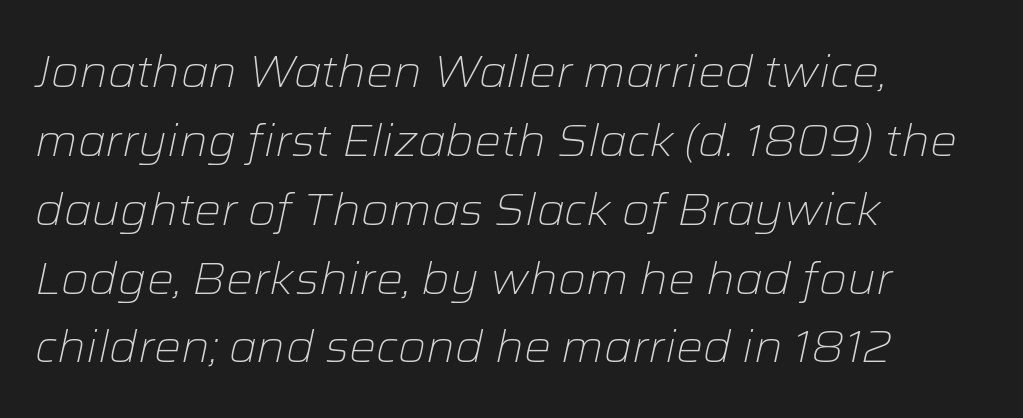
The image shows 45 px light type, italic (leaning right); set left-aligned, normal line spacing (1.53x), normal letter spacing, not underlined; low stroke contrast and a medium x-height.
